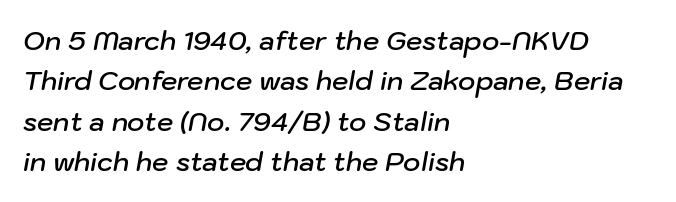
The image shows 26 px text type, italic (leaning right); set left-aligned, normal line spacing (1.55x), normal letter spacing, not underlined.
